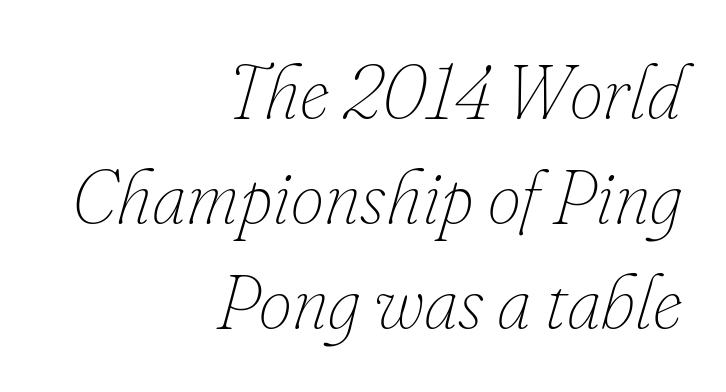
{"italic": "yes", "lean": "right", "slant_degrees": 16, "bold": "no", "weight": "thin", "width": "normal", "stroke_contrast": "low", "x_height": "small", "monospaced": "no", "underline": "no", "align": "right", "line_spacing": "normal", "line_spacing_ratio": 1.4, "letter_spacing": "normal", "letter_spacing_em": 0.0, "glyph_px": 75}
